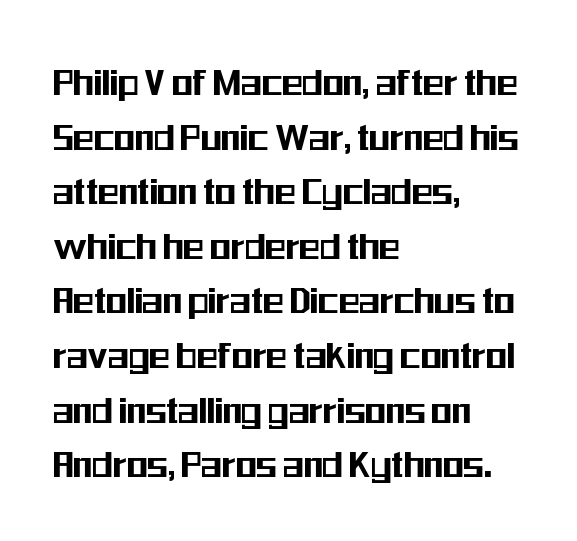
{"serif": "no", "italic": "no", "width": "condensed", "stroke_contrast": "medium", "x_height": "medium", "monospaced": "no", "underline": "no", "align": "left", "line_spacing": "normal", "line_spacing_ratio": 1.27, "letter_spacing": "normal", "letter_spacing_em": 0.0, "glyph_px": 43}
